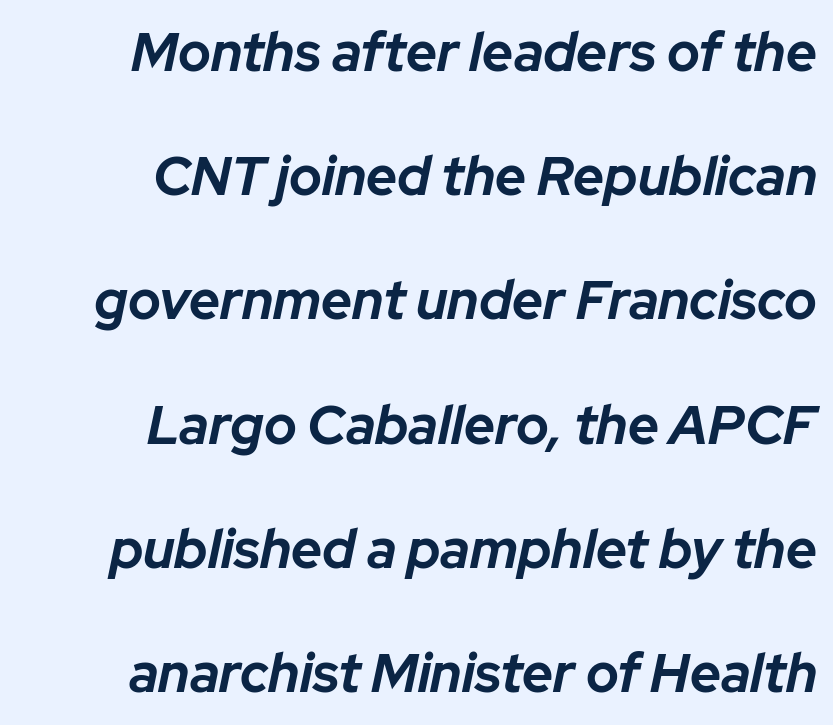
Descender tails drop into unmarked territory. The rendering uses natural spacing where letterforms have individual widths. The line texture is even and compact thanks to regular tracking. These words are printed bold, with thick strokes throughout. Whoever set this chose breathing room over compactness in the vertical rhythm. Does the lettering tilt? It does — this is italic.
